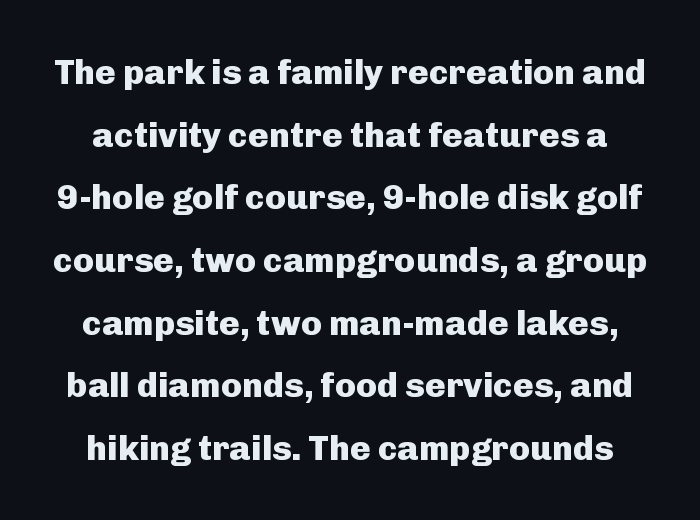
Q: Is the text bold? A: Yes.
Q: Is the text italic (slanted)? A: No, it is upright.
Q: Is the typeface a serif or a sans-serif typeface? A: Sans-serif.
Q: Is the text underlined? A: No.
Q: Is the spacing between letters normal or unusually wide? A: Normal.
Q: Width (condensed, normal, or wide)? A: Normal.
Q: Stroke contrast? A: Low.
Q: x-height? A: Medium.
Q: Monospaced? A: No.
